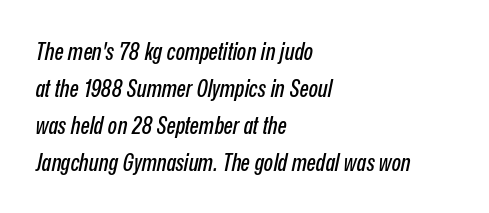
{"italic": "yes", "lean": "right", "slant_degrees": 12, "underline": "no", "align": "left", "line_spacing": "normal", "line_spacing_ratio": 1.54, "letter_spacing": "normal", "letter_spacing_em": 0.0, "glyph_px": 24}
